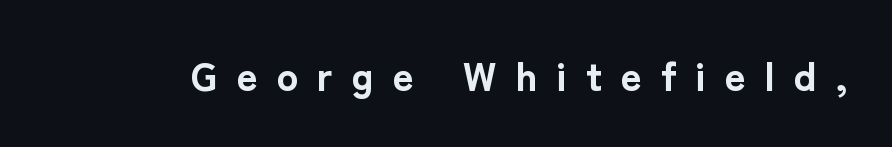
Q: Is the text bold? A: Yes.
Q: Is the text italic (slanted)? A: No, it is upright.
Q: Is the typeface a serif or a sans-serif typeface? A: Sans-serif.
Q: Is the text underlined? A: No.
Q: Is the spacing between letters normal or unusually wide? A: Unusually wide.
Q: Width (condensed, normal, or wide)? A: Normal.
Q: Stroke contrast? A: Low.
Q: x-height? A: Medium.
Q: Monospaced? A: No.
